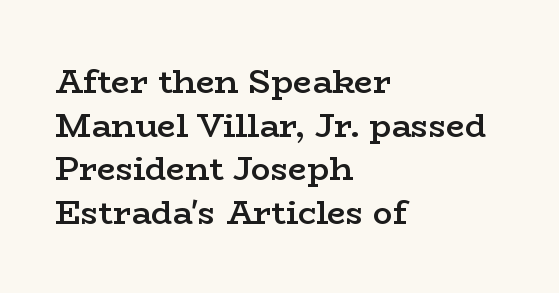
Q: Is the text bold? A: Semi-bold.
Q: Is the text italic (slanted)? A: No, it is upright.
Q: Is the typeface a serif or a sans-serif typeface? A: Serif.
Q: Is the text underlined? A: No.
Q: How is the paragraph aligned? A: Left-aligned.
Q: Is the spacing between letters normal or unusually wide? A: Normal.
Q: Is the spacing between lines tight, normal or loose? A: Normal.
Q: Width (condensed, normal, or wide)? A: Wide.
Q: Stroke contrast? A: Low.
Q: x-height? A: Medium.
Q: Monospaced? A: No.
